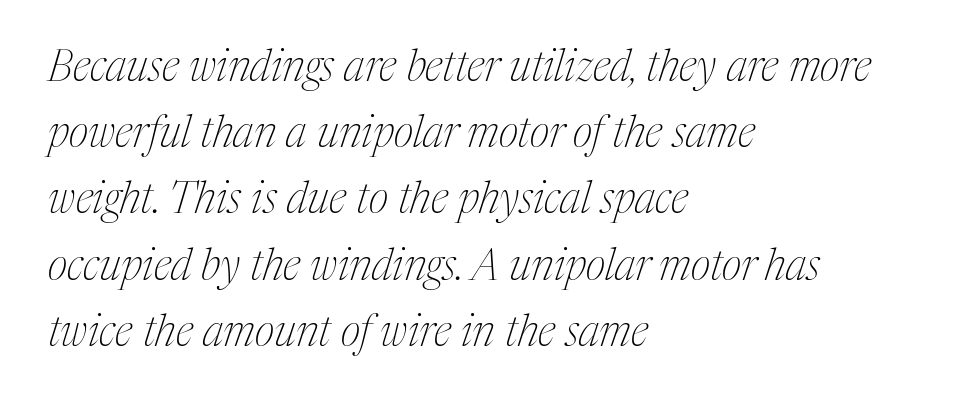
Interline gaps are of average width in this sample. Note the varied advance widths — an 'i' is clearly narrower than an 'm'. No extra ink here — the face is not bold. The glyphs are unaccompanied by any horizontal stroke below them. The typesetter chose a ragged-right arrangement here. Serif or sans? Serif — the stroke terminals have little feet.
